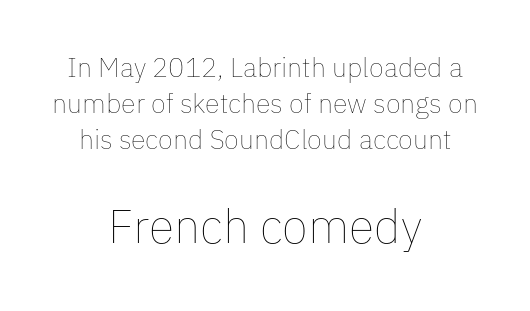
Q: Is the text bold? A: No.
Q: Is the text italic (slanted)? A: No, it is upright.
Q: Is the text underlined? A: No.
Q: How is the paragraph aligned? A: Centered.
Q: Is the spacing between letters normal or unusually wide? A: Normal.
Q: Is the spacing between lines tight, normal or loose? A: Normal.
Q: Which block of text is set in a larger size, the first (top) or the second (bottom)? A: The second (bottom) one.
Q: Width (condensed, normal, or wide)? A: Normal.
Q: Stroke contrast? A: Low.
Q: x-height? A: Medium.
Q: Monospaced? A: No.
